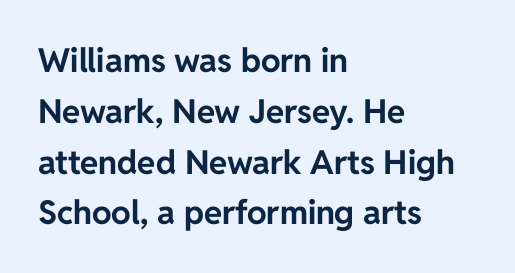
The image shows 33 px bold sans-serif type, upright; set left-aligned, normal line spacing (1.54x), normal letter spacing, not underlined; low stroke contrast and a medium x-height.
